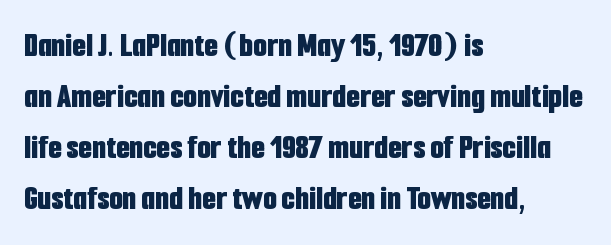
A typesetter would call this proportional, since set widths differ per character. The designer went with a sans here, leaving each stem footless. Line beginnings align vertically; line endings do not. Clear beneath every line of the passage.
